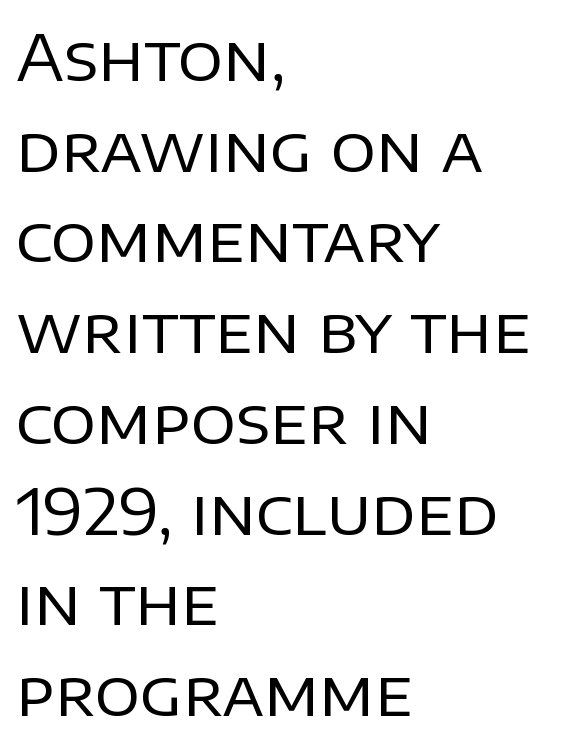
{"serif": "no", "italic": "no", "bold": "no", "weight": "regular", "width": "normal", "stroke_contrast": "low", "x_height": "large", "monospaced": "no", "underline": "no", "align": "left", "line_spacing": "normal", "line_spacing_ratio": 1.44, "letter_spacing": "normal", "letter_spacing_em": 0.0, "glyph_px": 63}
